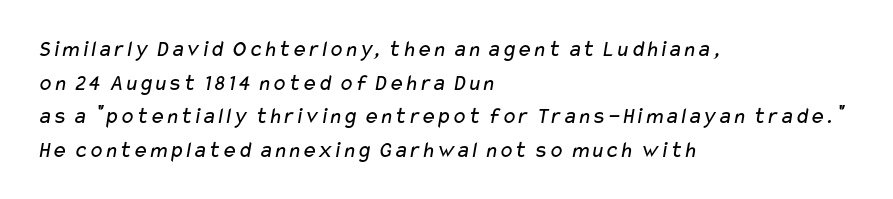
The cut favours lightness, reaching ordinary text weight at its darkest. The specimen omits any rule beneath the text block's lines. Alignment: flush left. This sample keeps an unexceptional amount of space between lines. Words appear dense and cohesive because spacing is normal.
